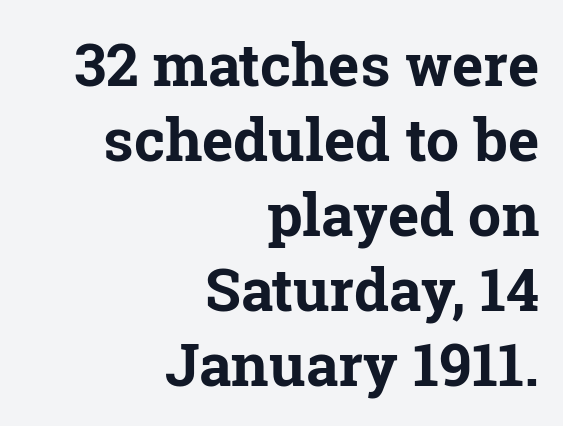
Q: Is the text bold? A: Yes.
Q: Is the text italic (slanted)? A: No, it is upright.
Q: Is the typeface a serif or a sans-serif typeface? A: Serif.
Q: Is the text underlined? A: No.
Q: How is the paragraph aligned? A: Right-aligned.
Q: Is the spacing between letters normal or unusually wide? A: Normal.
Q: Is the spacing between lines tight, normal or loose? A: Normal.
Q: Width (condensed, normal, or wide)? A: Normal.
Q: Stroke contrast? A: Low.
Q: x-height? A: Medium.
Q: Monospaced? A: No.
